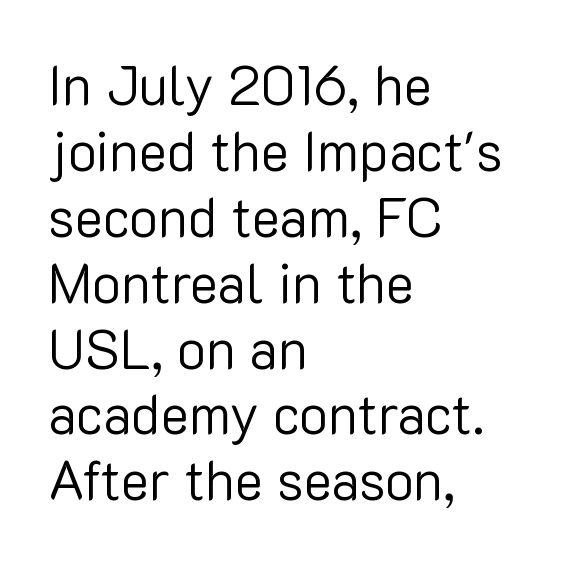
The image shows 54 px regular-weight sans-serif type, upright; set left-aligned, line spacing 1.22x, normal letter spacing, not underlined; low stroke contrast and a medium x-height.
